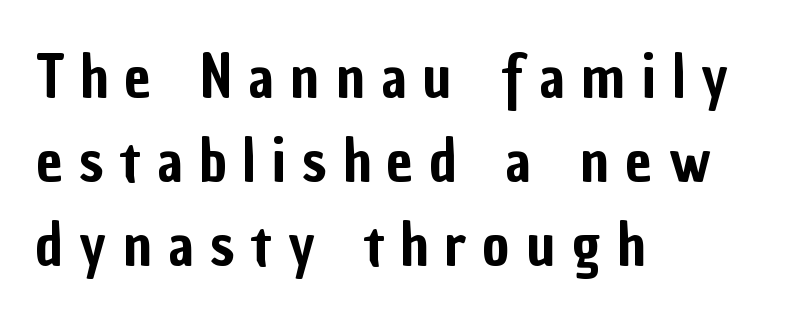
Q: Is the text italic (slanted)? A: No, it is upright.
Q: Is the typeface a serif or a sans-serif typeface? A: Sans-serif.
Q: Is the text underlined? A: No.
Q: How is the paragraph aligned? A: Left-aligned.
Q: Is the spacing between letters normal or unusually wide? A: Unusually wide.
Q: Is the spacing between lines tight, normal or loose? A: Normal.
Q: Width (condensed, normal, or wide)? A: Condensed.
Q: Stroke contrast? A: Low.
Q: x-height? A: Medium.
Q: Monospaced? A: No.
